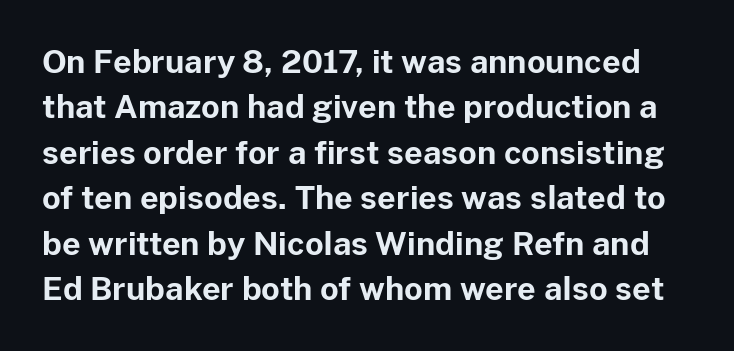
{"serif": "no", "italic": "no", "bold": "yes", "weight": "bold", "width": "normal", "stroke_contrast": "low", "x_height": "medium", "monospaced": "no", "underline": "no", "line_spacing": "normal", "line_spacing_ratio": 1.42, "letter_spacing": "normal", "letter_spacing_em": 0.0, "glyph_px": 32}
